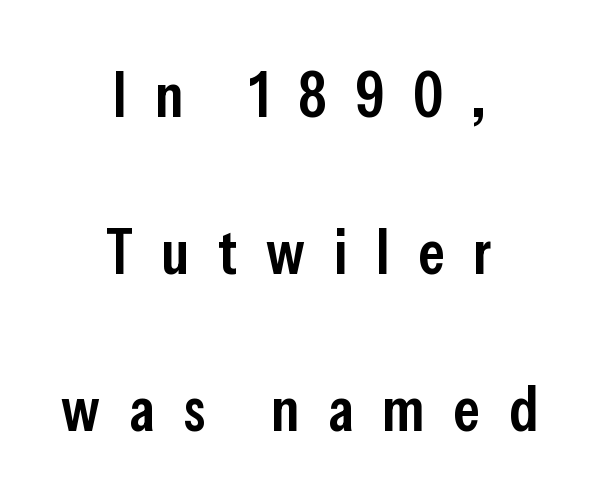
Q: Is the text bold? A: Semi-bold.
Q: Is the text italic (slanted)? A: No, it is upright.
Q: Is the typeface a serif or a sans-serif typeface? A: Sans-serif.
Q: Is the text underlined? A: No.
Q: How is the paragraph aligned? A: Centered.
Q: Is the spacing between letters normal or unusually wide? A: Unusually wide.
Q: Is the spacing between lines tight, normal or loose? A: Loose.
Q: Width (condensed, normal, or wide)? A: Condensed.
Q: Stroke contrast? A: Low.
Q: x-height? A: Medium.
Q: Monospaced? A: No.
